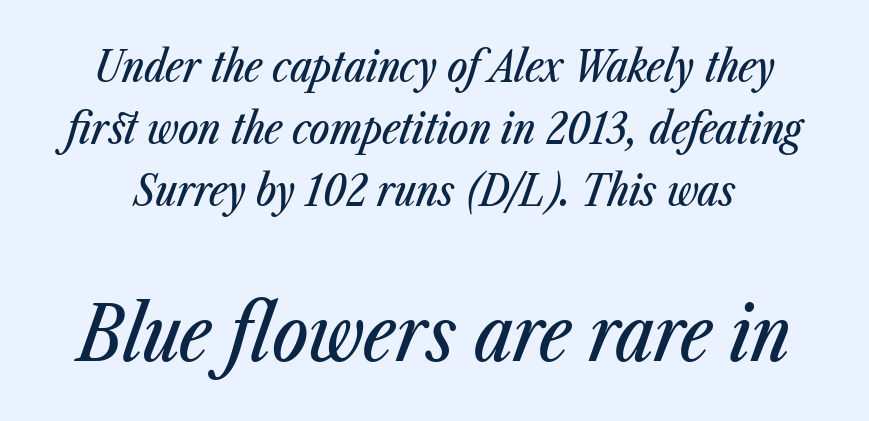
Q: Is the text italic (slanted)? A: Yes, it leans right by about 23 degrees.
Q: Is the text underlined? A: No.
Q: Is the spacing between letters normal or unusually wide? A: Normal.
Q: Is the spacing between lines tight, normal or loose? A: Normal.
Q: Which block of text is set in a larger size, the first (top) or the second (bottom)? A: The second (bottom) one.
Q: Width (condensed, normal, or wide)? A: Condensed.
Q: Stroke contrast? A: Low.
Q: x-height? A: Medium.
Q: Monospaced? A: No.
